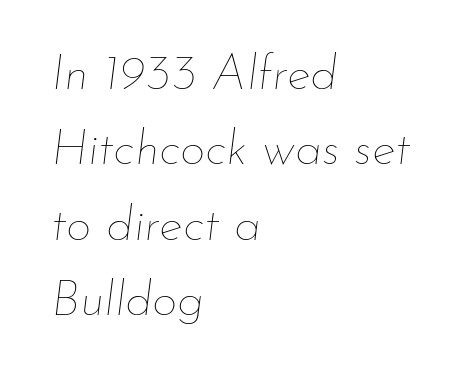
{"italic": "yes", "lean": "right", "slant_degrees": 7, "bold": "no", "weight": "thin", "width": "normal", "stroke_contrast": "low", "x_height": "small", "monospaced": "no", "underline": "no", "align": "left", "line_spacing": "normal", "line_spacing_ratio": 1.51, "letter_spacing": "normal", "letter_spacing_em": 0.0, "glyph_px": 50}
